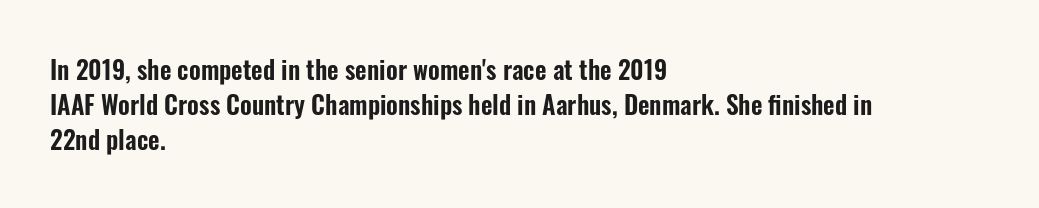
{"italic": "no", "underline": "no", "align": "left", "line_spacing": "normal", "line_spacing_ratio": 1.4, "letter_spacing": "normal", "letter_spacing_em": 0.0, "glyph_px": 25}
